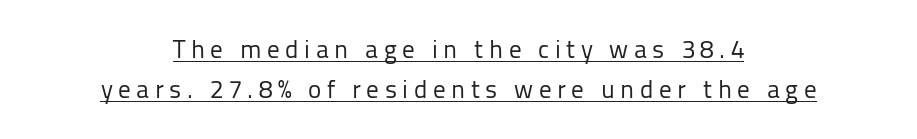
In designer terms, the underline attribute is active on this setting. There is plenty of visible air inserted between adjacent glyphs. Centered paragraph, ragged on both sides. Unbolded letterforms with no extra heft. Rows of type keep a routine distance in the vertical direction.
